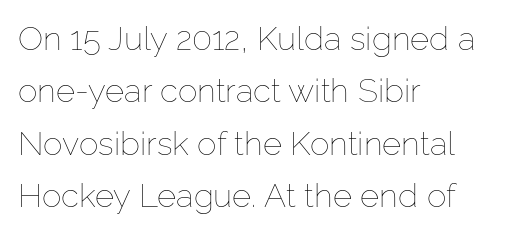
Q: Is the text bold? A: No.
Q: Is the text italic (slanted)? A: No, it is upright.
Q: Is the text underlined? A: No.
Q: How is the paragraph aligned? A: Left-aligned.
Q: Is the spacing between letters normal or unusually wide? A: Normal.
Q: Is the spacing between lines tight, normal or loose? A: Normal.
Q: Width (condensed, normal, or wide)? A: Normal.
Q: Stroke contrast? A: Low.
Q: x-height? A: Medium.
Q: Monospaced? A: No.
